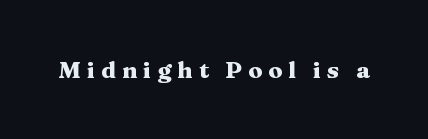
The image shows 23 px bold type, upright; set unusually wide letter spacing (+0.26 em), not underlined.
